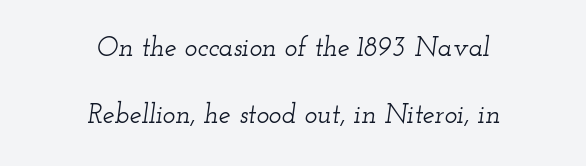
The image shows 27 px text type, italic (leaning right); set centered, loose line spacing (2.49x), normal letter spacing, not underlined.
